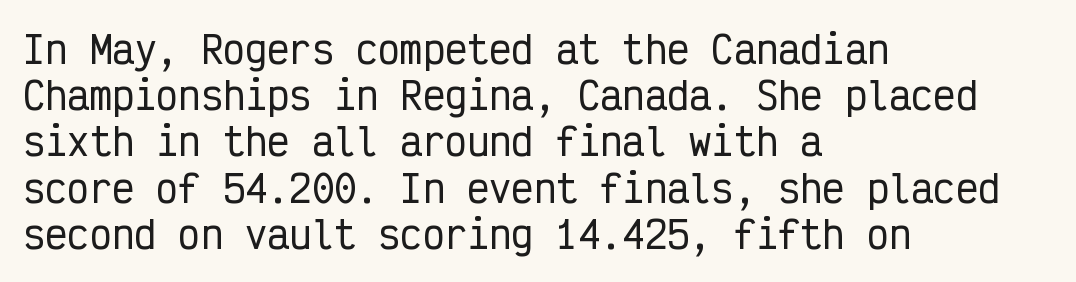
{"serif": "no", "italic": "no", "width": "condensed", "stroke_contrast": "low", "x_height": "medium", "monospaced": "yes", "underline": "no", "align": "left", "line_spacing": "normal", "line_spacing_ratio": 1.25, "letter_spacing": "normal", "letter_spacing_em": 0.0, "glyph_px": 37}
